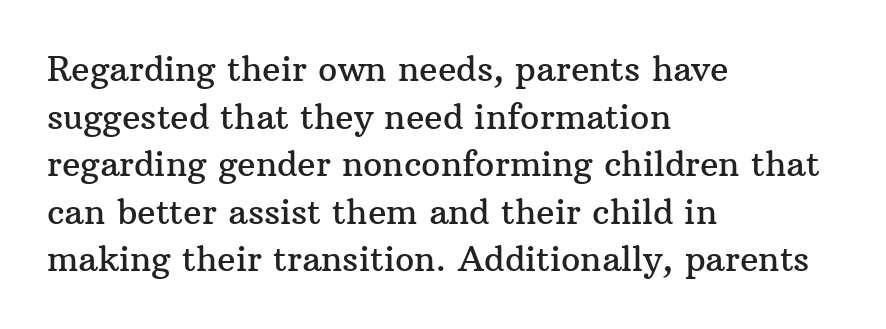
The image shows 34 px serif type, upright; set left-aligned, normal line spacing (1.4x), normal letter spacing, not underlined; medium stroke contrast and a medium x-height.
